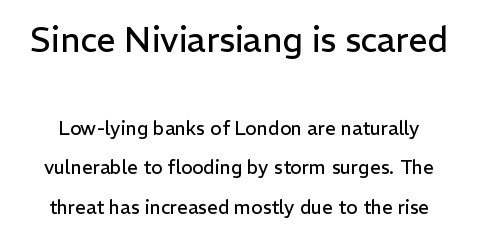
The image shows 34 px regular-weight sans-serif type, upright; set loose line spacing (2.08x), normal letter spacing, not underlined; the first (top) block is 1.79x larger; low stroke contrast and a medium x-height.
